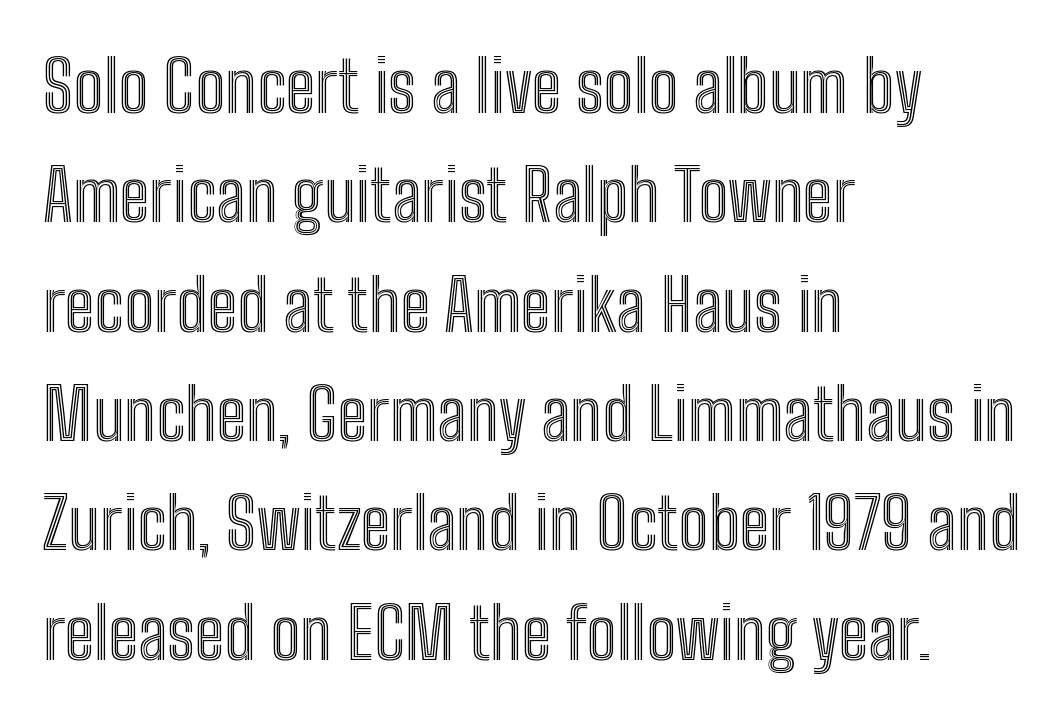
The image shows 71 px condensed type, upright; set left-aligned, normal line spacing (1.54x), normal letter spacing, not underlined; a medium x-height.
